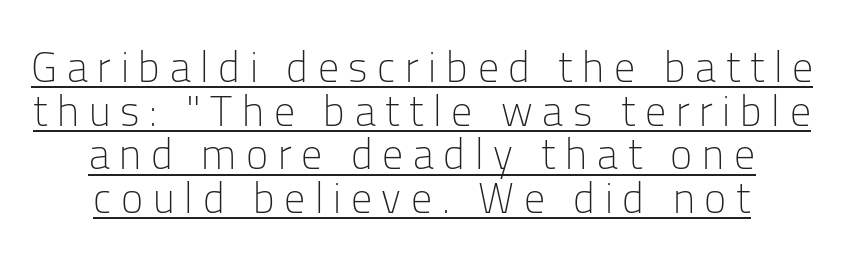
The passage shown is typed in a proportional face where columns would drift. Has an underline been added? It has. Is the letter spacing exaggerated? Yes — the characters are pushed far apart. Rendered with straight, roman letterforms.
